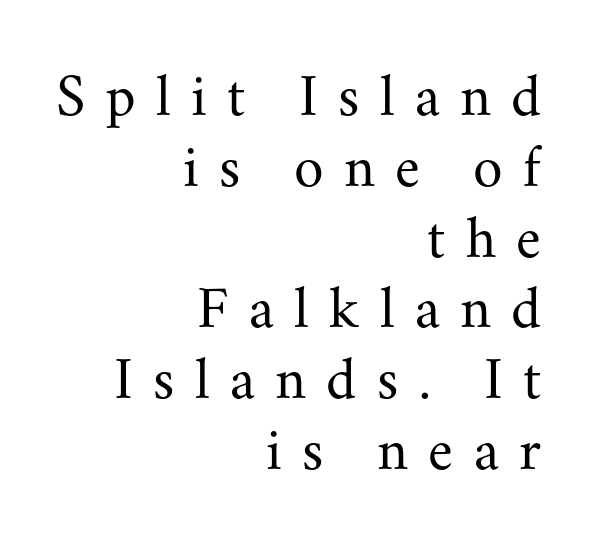
The image shows 60 px regular-weight serif type, upright; set right-aligned, line spacing 1.18x, unusually wide letter spacing (+0.34 em), not underlined; medium stroke contrast and a small x-height.
